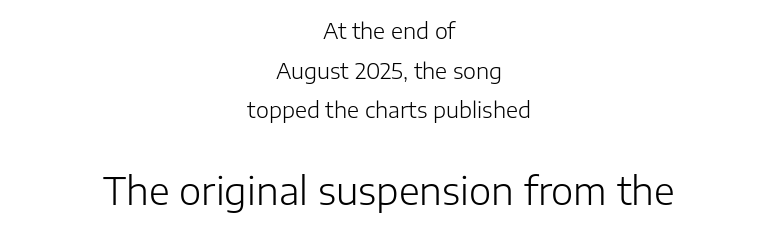
Q: Is the text bold? A: No.
Q: Is the text italic (slanted)? A: No, it is upright.
Q: Is the typeface a serif or a sans-serif typeface? A: Sans-serif.
Q: Is the text underlined? A: No.
Q: How is the paragraph aligned? A: Centered.
Q: Is the spacing between letters normal or unusually wide? A: Normal.
Q: Which block of text is set in a larger size, the first (top) or the second (bottom)? A: The second (bottom) one.
Q: Width (condensed, normal, or wide)? A: Normal.
Q: Stroke contrast? A: Low.
Q: x-height? A: Medium.
Q: Monospaced? A: No.
